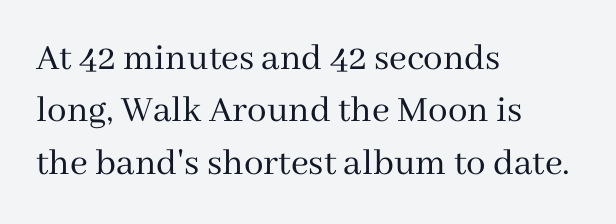
Q: Is the text bold? A: No.
Q: Is the text italic (slanted)? A: No, it is upright.
Q: Is the typeface a serif or a sans-serif typeface? A: Serif.
Q: Is the text underlined? A: No.
Q: How is the paragraph aligned? A: Left-aligned.
Q: Is the spacing between letters normal or unusually wide? A: Normal.
Q: Is the spacing between lines tight, normal or loose? A: Normal.
Q: Width (condensed, normal, or wide)? A: Normal.
Q: Stroke contrast? A: Medium.
Q: x-height? A: Medium.
Q: Monospaced? A: No.
